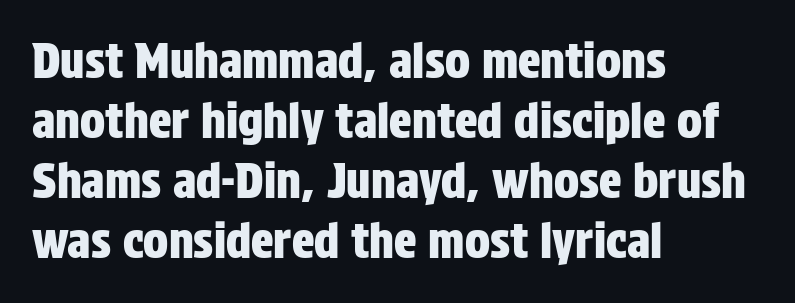
Q: Is the text italic (slanted)? A: No, it is upright.
Q: Is the typeface a serif or a sans-serif typeface? A: Sans-serif.
Q: Is the text underlined? A: No.
Q: How is the paragraph aligned? A: Left-aligned.
Q: Is the spacing between letters normal or unusually wide? A: Normal.
Q: Is the spacing between lines tight, normal or loose? A: Normal.
Q: Width (condensed, normal, or wide)? A: Condensed.
Q: Stroke contrast? A: Low.
Q: x-height? A: Large.
Q: Monospaced? A: No.
